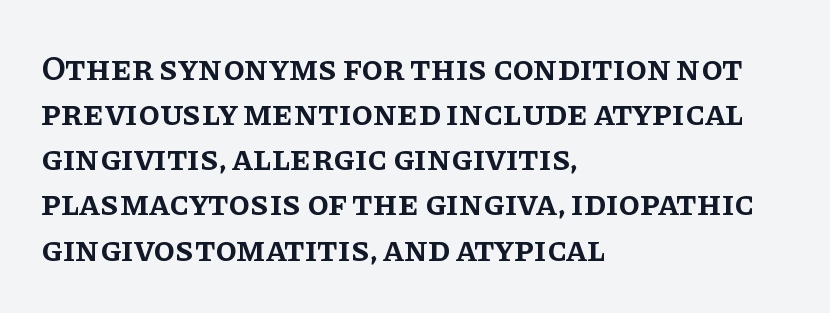
The image shows 35 px semibold serif type, upright; set left-aligned, normal line spacing (1.29x), normal letter spacing, not underlined; low stroke contrast and a large x-height.
